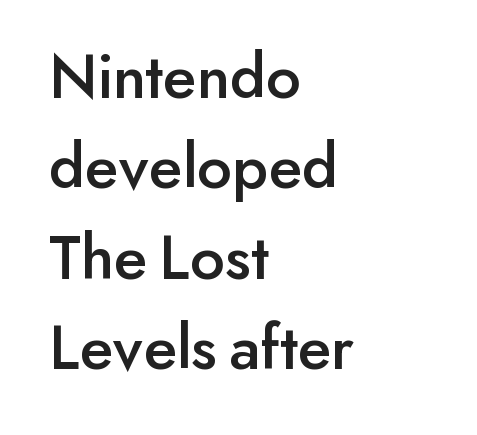
These lines are rendered in a variable-pitch font. What's the leading like? Ordinary, nothing unusual. This rendering employs a face without finishing strokes, i.e., a sans-serif. Glance below the letters and you will spot only blank space.
